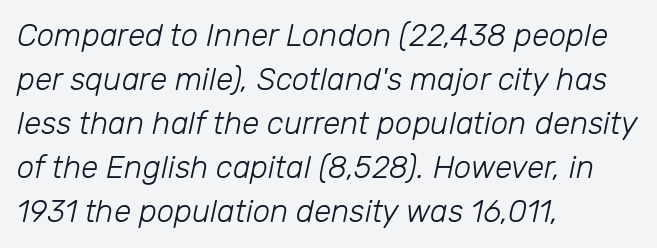
An italicized treatment has been applied to the whole sample. The passage shown is typed in a proportional face where columns would drift. The baseline area is clear. This reads as an unemphasized weight, regular at the heaviest. Characters follow at the spacing the type designer built in. These lines stack with their left ends in a neat column.
